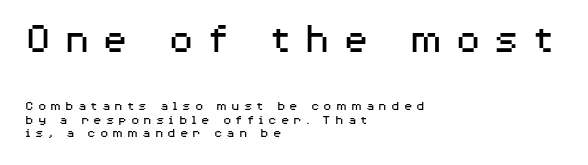
{"serif": "no", "italic": "no", "bold": "no", "weight": "regular", "width": "wide", "stroke_contrast": "medium", "x_height": "medium", "monospaced": "no", "underline": "no", "align": "left", "line_spacing": "tight", "line_spacing_ratio": 0.97, "letter_spacing": "wide", "letter_spacing_em": 0.29, "larger_block": "first", "size_ratio": 3.07, "glyph_px": 43}
